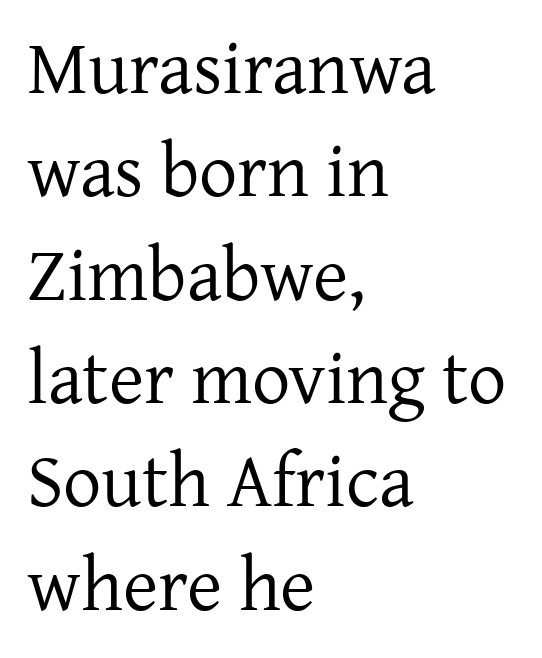
The image shows 76 px regular-weight serif type, upright; set left-aligned, normal line spacing (1.36x), normal letter spacing, not underlined; low stroke contrast and a medium x-height.
